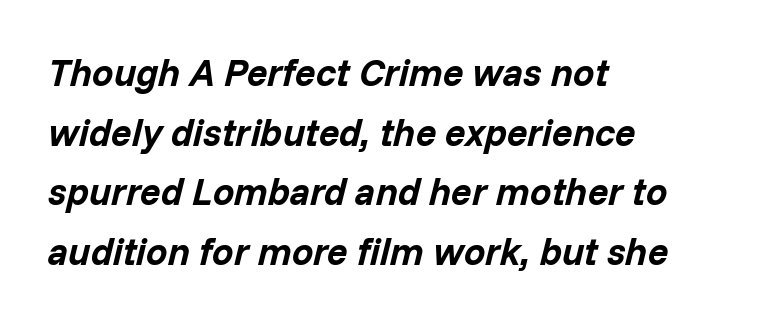
Q: Is the text bold? A: Yes.
Q: Is the text italic (slanted)? A: Yes, it leans right by about 14 degrees.
Q: Is the text underlined? A: No.
Q: How is the paragraph aligned? A: Left-aligned.
Q: Is the spacing between letters normal or unusually wide? A: Normal.
Q: Is the spacing between lines tight, normal or loose? A: Normal.
Q: Width (condensed, normal, or wide)? A: Normal.
Q: Stroke contrast? A: Low.
Q: x-height? A: Medium.
Q: Monospaced? A: No.
